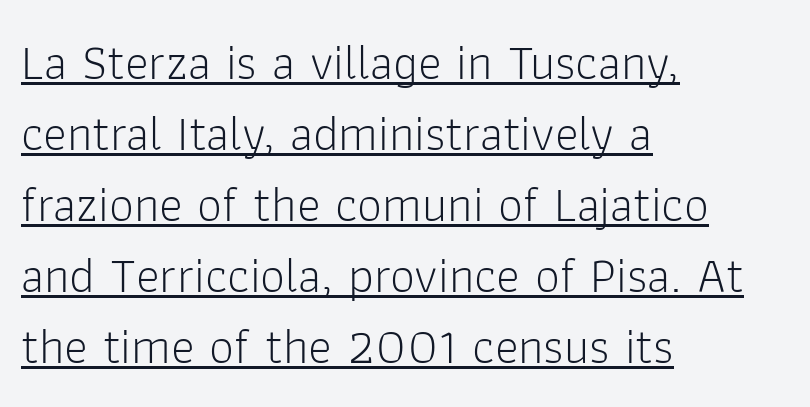
Looks like someone drew a line under every word here. Short note: letters normally spaced. The paragraph has a hard left edge and a soft right edge. No italicization has been applied; the sample stays upright. Summary of weight: not heavy and not bold.
